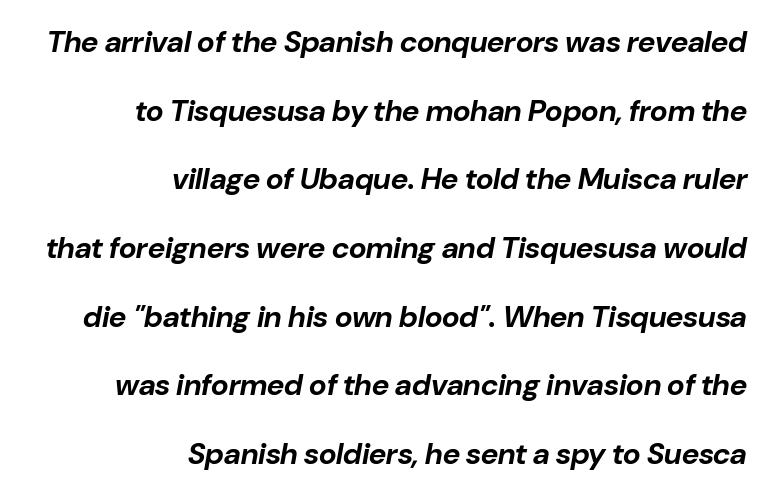
{"italic": "yes", "lean": "right", "slant_degrees": 10, "bold": "yes", "weight": "bold", "width": "normal", "stroke_contrast": "low", "x_height": "medium", "monospaced": "no", "underline": "no", "align": "right", "line_spacing": "loose", "line_spacing_ratio": 2.29, "letter_spacing": "normal", "letter_spacing_em": 0.0, "glyph_px": 30}
